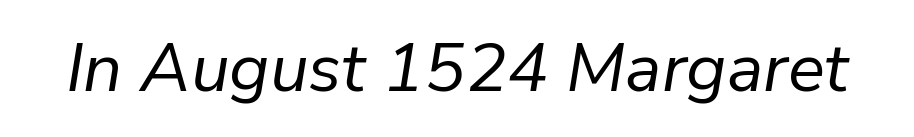
{"italic": "yes", "lean": "right", "slant_degrees": 9, "bold": "no", "weight": "regular", "width": "normal", "stroke_contrast": "low", "x_height": "medium", "monospaced": "no", "underline": "no", "letter_spacing": "normal", "letter_spacing_em": 0.0, "glyph_px": 69}
